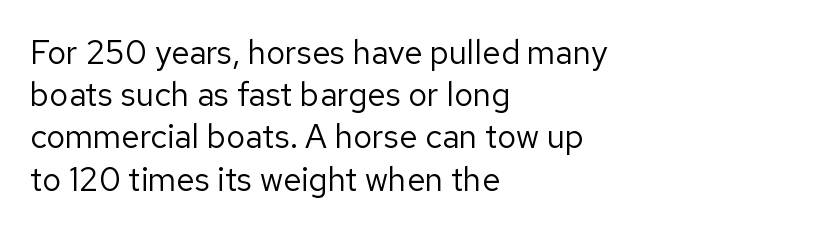
The image shows 33 px regular-weight sans-serif type, upright; set left-aligned, normal line spacing (1.28x), normal letter spacing, not underlined; low stroke contrast and a medium x-height.
